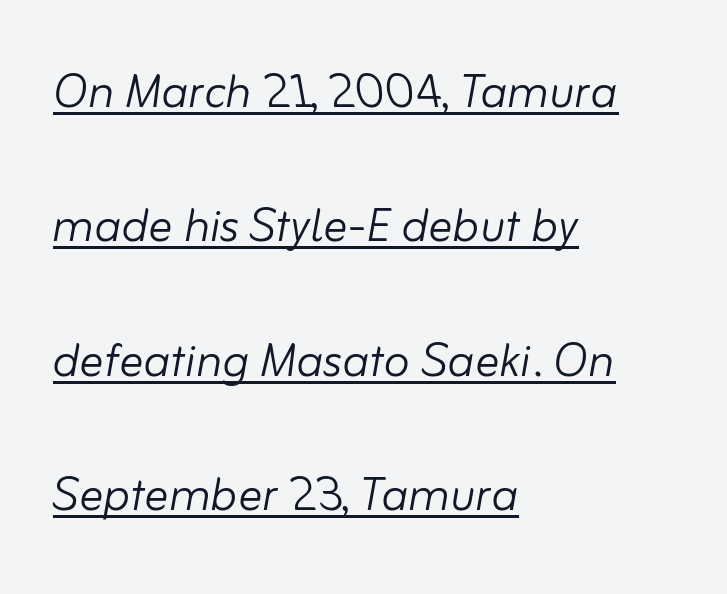
The image shows 60 px light type, italic (leaning right); set left-aligned, loose line spacing (2.24x), normal letter spacing, underlined; low stroke contrast and a small x-height.
